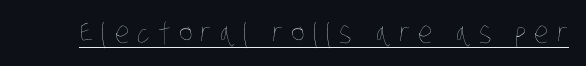
Q: Is the text bold? A: No.
Q: Is the text underlined? A: Yes.
Q: Is the spacing between letters normal or unusually wide? A: Unusually wide.
Q: Width (condensed, normal, or wide)? A: Condensed.
Q: Stroke contrast? A: Low.
Q: x-height? A: Large.
Q: Monospaced? A: No.
